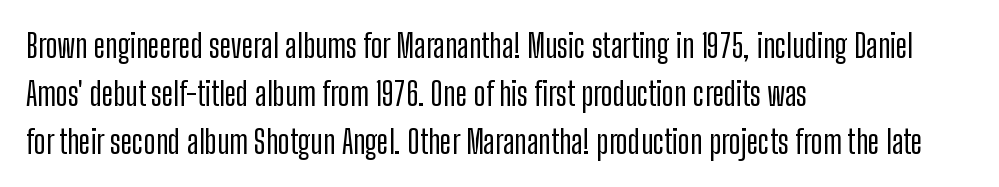
Q: Is the text italic (slanted)? A: No, it is upright.
Q: Is the typeface a serif or a sans-serif typeface? A: Sans-serif.
Q: Is the text underlined? A: No.
Q: How is the paragraph aligned? A: Left-aligned.
Q: Is the spacing between letters normal or unusually wide? A: Normal.
Q: Is the spacing between lines tight, normal or loose? A: Normal.
Q: Width (condensed, normal, or wide)? A: Condensed.
Q: Stroke contrast? A: Low.
Q: x-height? A: Medium.
Q: Monospaced? A: No.
